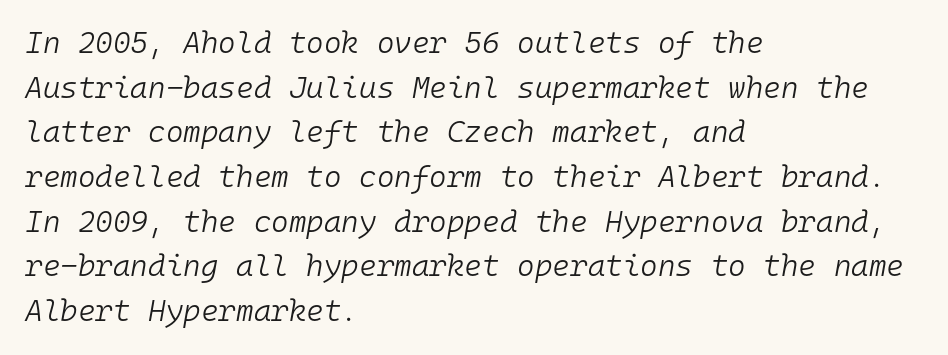
Q: Is the text bold? A: No.
Q: Is the text italic (slanted)? A: Yes, it leans right by about 10 degrees.
Q: Is the text underlined? A: No.
Q: How is the paragraph aligned? A: Left-aligned.
Q: Is the spacing between letters normal or unusually wide? A: Normal.
Q: Is the spacing between lines tight, normal or loose? A: Normal.
Q: Width (condensed, normal, or wide)? A: Normal.
Q: Stroke contrast? A: Low.
Q: x-height? A: Medium.
Q: Monospaced? A: Yes.
